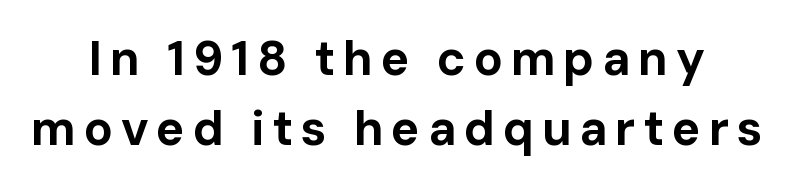
Vertically, the passage feels balanced, rows spaced as you'd expect. Here the designer chose a conventional face with non-uniform glyph widths. To sum up the face: it is a sans, with no serifs. Lines of text with bare space underneath. Emphasis by weight is at full strength: bold. Italic: no, the glyphs are upright roman.
